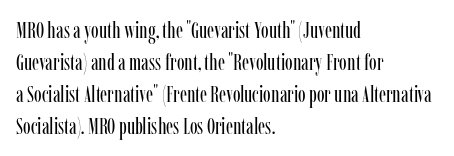
{"italic": "no", "bold": "no", "underline": "no", "align": "left", "line_spacing": "normal", "line_spacing_ratio": 1.39, "letter_spacing": "normal", "letter_spacing_em": 0.0, "glyph_px": 23}
